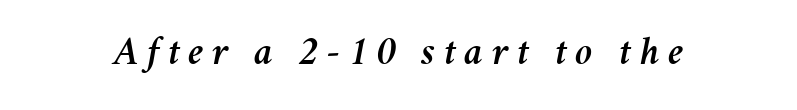
Q: Is the text italic (slanted)? A: Yes, it leans right by about 11 degrees.
Q: Is the text underlined? A: No.
Q: Is the spacing between letters normal or unusually wide? A: Unusually wide.
Q: Width (condensed, normal, or wide)? A: Normal.
Q: Stroke contrast? A: Medium.
Q: x-height? A: Medium.
Q: Monospaced? A: No.
